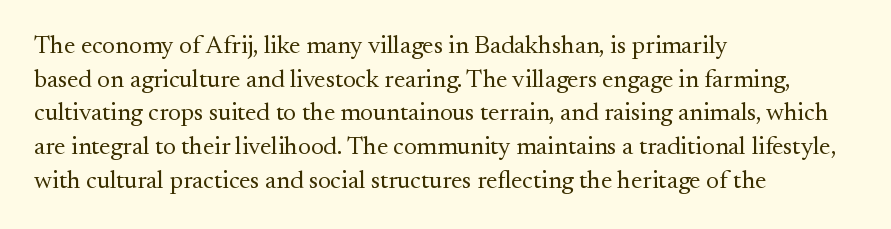
Q: Is the text bold? A: No.
Q: Is the text italic (slanted)? A: No, it is upright.
Q: Is the text underlined? A: No.
Q: How is the paragraph aligned? A: Left-aligned.
Q: Is the spacing between letters normal or unusually wide? A: Normal.
Q: Is the spacing between lines tight, normal or loose? A: Normal.
